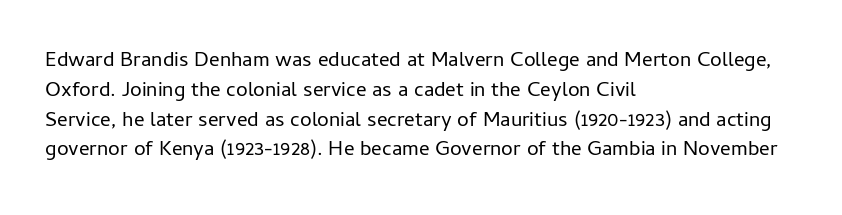
{"italic": "no", "bold": "no", "underline": "no", "align": "left", "line_spacing": "normal", "line_spacing_ratio": 1.42, "letter_spacing": "normal", "letter_spacing_em": 0.0, "glyph_px": 21}
